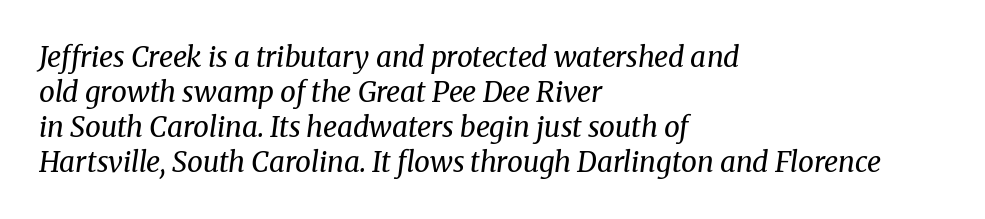
{"serif": "yes", "italic": "yes", "lean": "right", "slant_degrees": 8, "bold": "no", "weight": "regular", "width": "normal", "stroke_contrast": "medium", "x_height": "medium", "monospaced": "no", "underline": "no", "align": "left", "line_spacing": "normal", "line_spacing_ratio": 1.25, "letter_spacing": "normal", "letter_spacing_em": 0.0, "glyph_px": 28}
